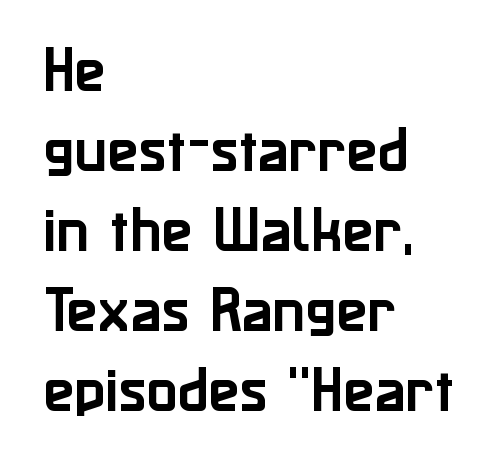
Visually the block forms a straight wall on the left and a jagged coastline on the right. In terms of letterform style, serifs are entirely absent. The line-height multiplier appears to be the usual default. The type sits square on the baseline with zero lean. Between one letter and the next there's only the usual sliver of space. Lines of text with bare space underneath.
